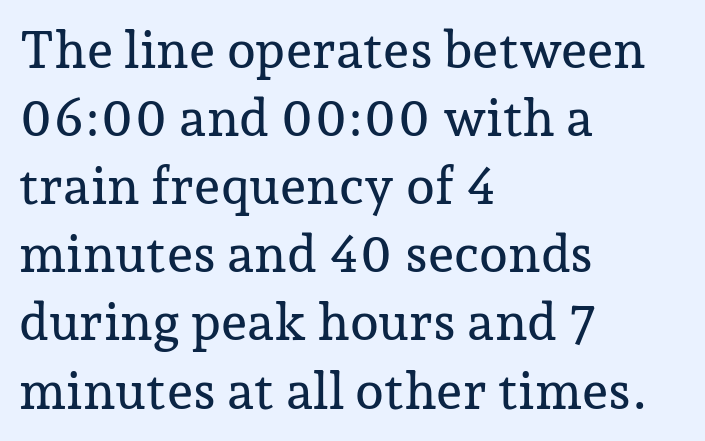
{"serif": "yes", "italic": "no", "width": "normal", "stroke_contrast": "low", "x_height": "medium", "monospaced": "no", "underline": "no", "align": "left", "line_spacing": "normal", "line_spacing_ratio": 1.31, "letter_spacing": "normal", "letter_spacing_em": 0.0, "glyph_px": 52}
